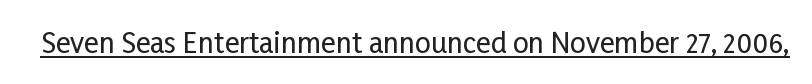
Think of a printed novel: that variable character pitch is what you see here. This rendering features underlined lettering. Words appear dense and cohesive because spacing is normal. The font family rendered here belongs to the sans-serif group. The lettering holds an erect, upright posture throughout.
